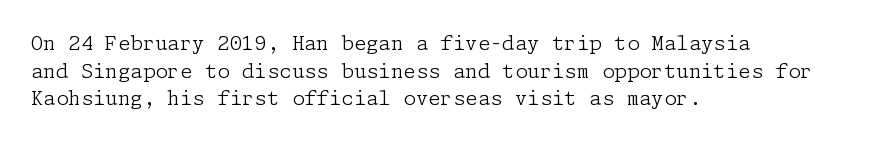
This rendering leaves character spacing at its baseline value. These lines stack with their left ends in a neat column. Reading down the column, the eye jumps a familiar distance to each next line. Stroke mass is kept to a normal reading level or below. Unlike italic type, these characters show no tilt at all. No word sits above an underline.
